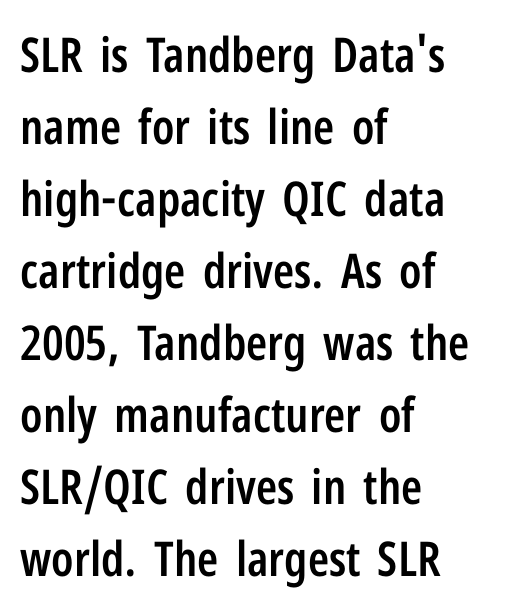
{"serif": "no", "italic": "no", "bold": "semi", "weight": "semibold", "width": "condensed", "stroke_contrast": "low", "x_height": "medium", "monospaced": "no", "underline": "no", "align": "left", "line_spacing": "normal", "line_spacing_ratio": 1.5, "letter_spacing": "normal", "letter_spacing_em": 0.0, "glyph_px": 48}
